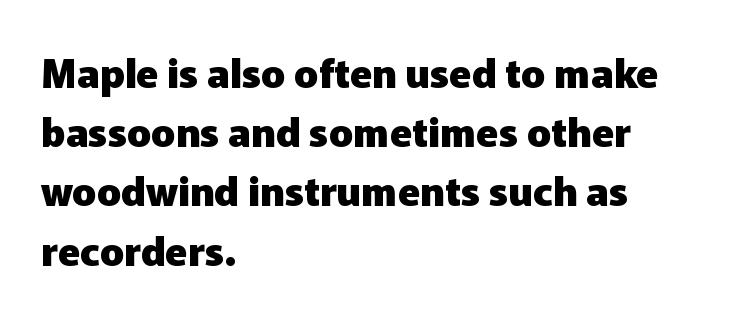
The letterforms sit shoulder to shoulder at normal distance. Weight check: bold — yes, fully. The glyphs are unaccompanied by any horizontal stroke below them. Note the varied advance widths — an 'i' is clearly narrower than an 'm'. In terms of leading, this rendering sits right in the middle. This sample uses an upright cut, with every glyph sitting square on the baseline.
